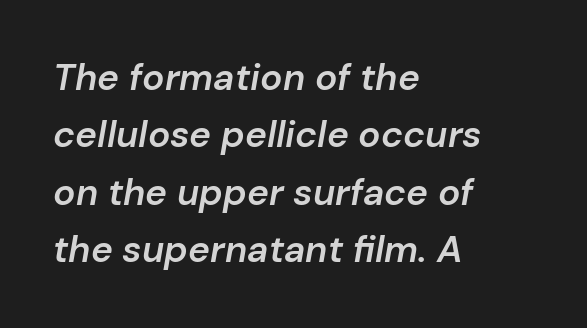
Q: Is the text bold? A: Semi-bold.
Q: Is the text italic (slanted)? A: Yes, it leans right by about 10 degrees.
Q: Is the text underlined? A: No.
Q: How is the paragraph aligned? A: Left-aligned.
Q: Is the spacing between letters normal or unusually wide? A: Normal.
Q: Is the spacing between lines tight, normal or loose? A: Normal.
Q: Width (condensed, normal, or wide)? A: Normal.
Q: Stroke contrast? A: Low.
Q: x-height? A: Medium.
Q: Monospaced? A: No.
